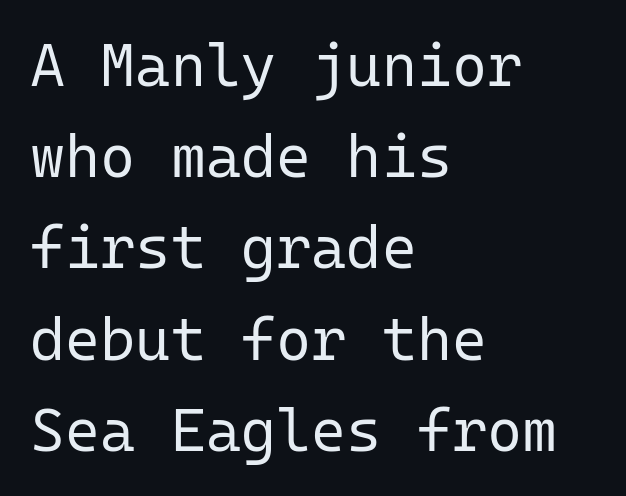
Q: Is the text bold? A: No.
Q: Is the text italic (slanted)? A: No, it is upright.
Q: Is the typeface a serif or a sans-serif typeface? A: Sans-serif.
Q: Is the text underlined? A: No.
Q: How is the paragraph aligned? A: Left-aligned.
Q: Is the spacing between letters normal or unusually wide? A: Normal.
Q: Is the spacing between lines tight, normal or loose? A: Normal.
Q: Width (condensed, normal, or wide)? A: Normal.
Q: Stroke contrast? A: Low.
Q: x-height? A: Medium.
Q: Monospaced? A: Yes.
